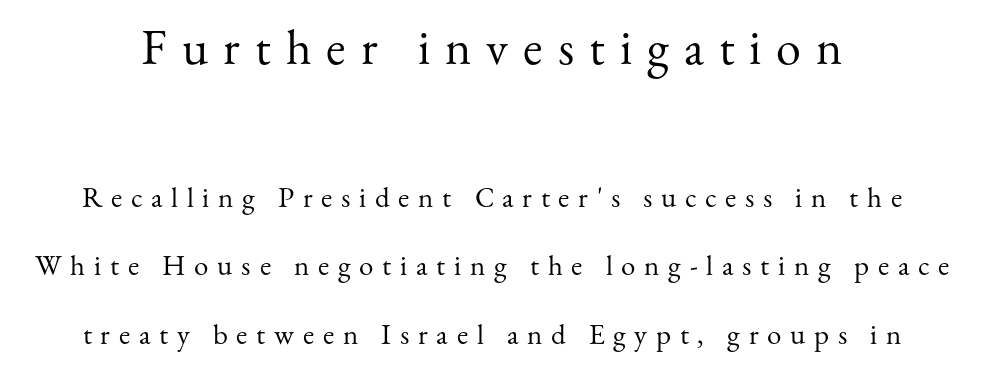
The specimen omits any rule beneath the text block's lines. The passage is arranged like a title page — every line centered. Rendered with straight, roman letterforms. Of the two passages, the one on top uses the larger point size.
